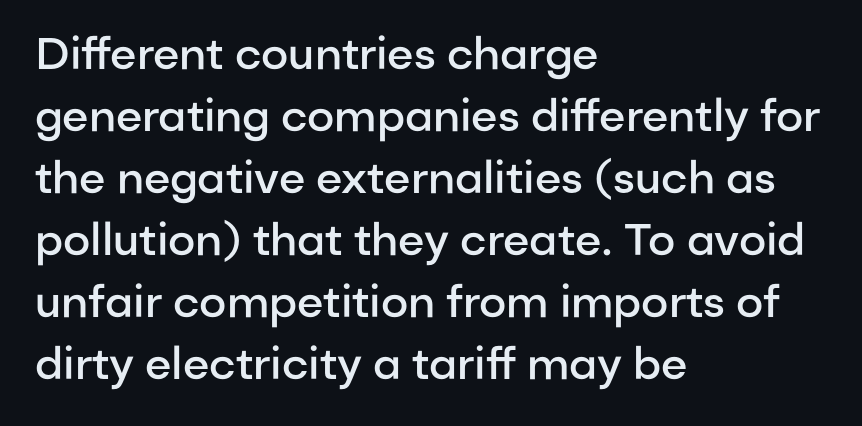
Regarding serifs, this sample does without them. Short and long lines alike share a common starting point at left. The characters look somewhat weighty, a semibold short of true bold. Check under the words: just untouched page. Is this a fixed-width face? No — the glyphs have proportional, varying widths.
